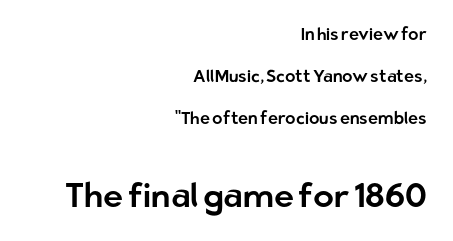
The image shows 34 px sans-serif type, upright; set right-aligned, loose line spacing (2.47x), normal letter spacing, not underlined; the second (bottom) block is 2.0x larger; low stroke contrast and a medium x-height.
